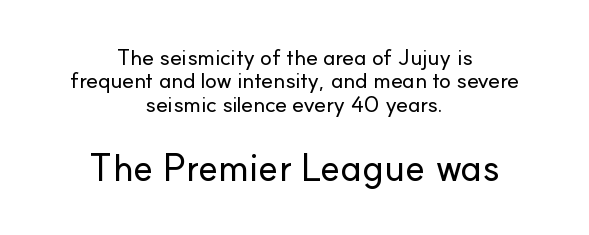
Quick note: interline space is minimal. The type sits square on the baseline with zero lean. Casual observation: everything's sitting right in the middle. In terms of letterform style, serifs are entirely absent. The strip under each line holds only bare page.
